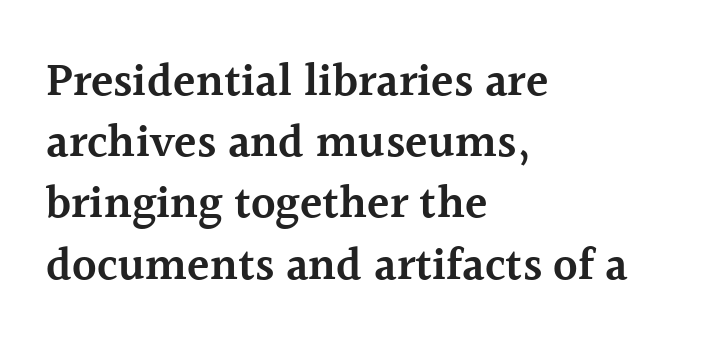
The image shows 46 px semibold serif type, upright; set left-aligned, normal line spacing (1.33x), normal letter spacing, not underlined; a medium x-height.
